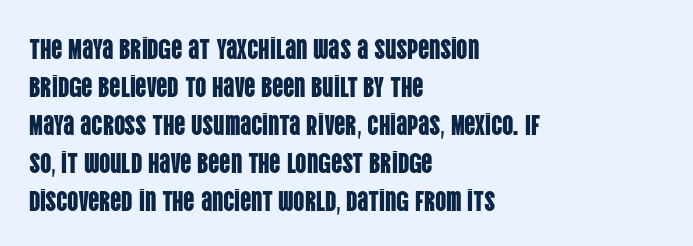
{"serif": "no", "italic": "no", "width": "condensed", "stroke_contrast": "low", "x_height": "large", "monospaced": "no", "underline": "no", "align": "left", "line_spacing": "normal", "line_spacing_ratio": 1.36, "letter_spacing": "normal", "letter_spacing_em": 0.0, "glyph_px": 28}
